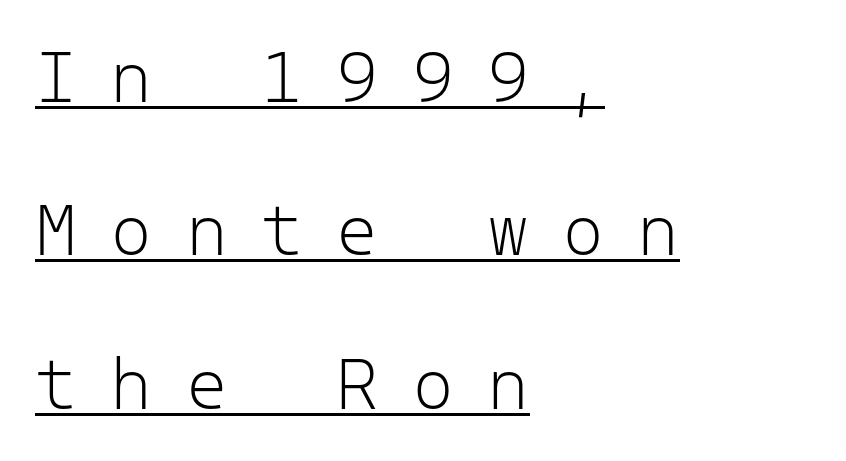
{"serif": "no", "italic": "no", "bold": "no", "weight": "light", "width": "normal", "stroke_contrast": "low", "x_height": "medium", "monospaced": "yes", "underline": "yes", "align": "left", "line_spacing": "loose", "line_spacing_ratio": 2.13, "letter_spacing": "wide", "letter_spacing_em": 0.46, "glyph_px": 72}
